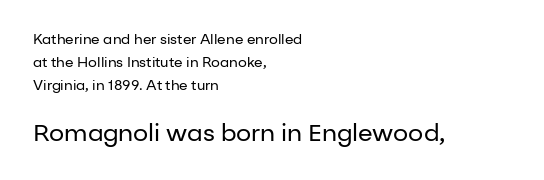
The image shows 24 px text type, upright; set left-aligned, normal line spacing (1.66x), normal letter spacing, not underlined; the second (bottom) block is 1.71x larger.
